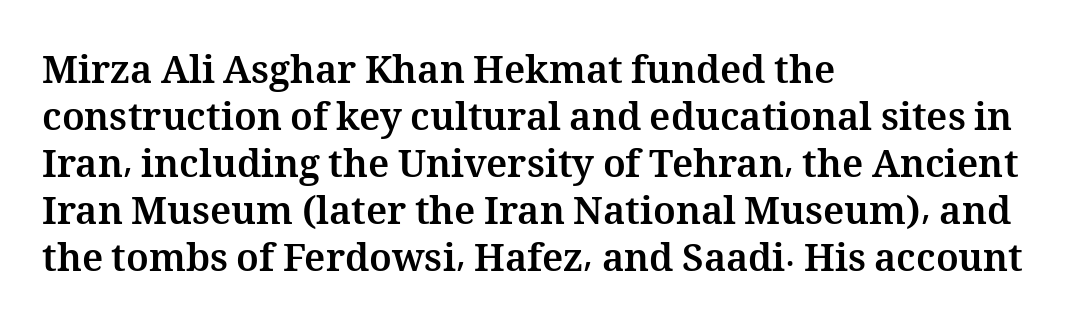
{"italic": "no", "bold": "yes", "weight": "bold", "width": "normal", "stroke_contrast": "medium", "x_height": "medium", "monospaced": "no", "underline": "no", "align": "left", "line_spacing_ratio": 1.24, "letter_spacing": "normal", "letter_spacing_em": 0.0, "glyph_px": 38}
